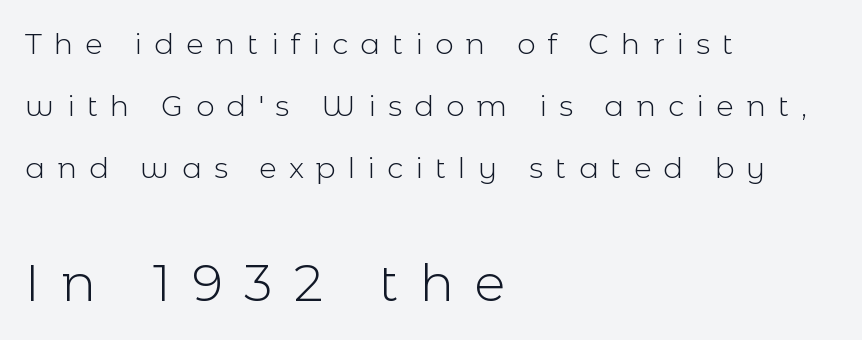
The image shows 51 px light sans-serif type, upright; set left-aligned, loose line spacing (2.13x), unusually wide letter spacing (+0.42 em), not underlined; the second (bottom) block is 1.76x larger; a medium x-height.
